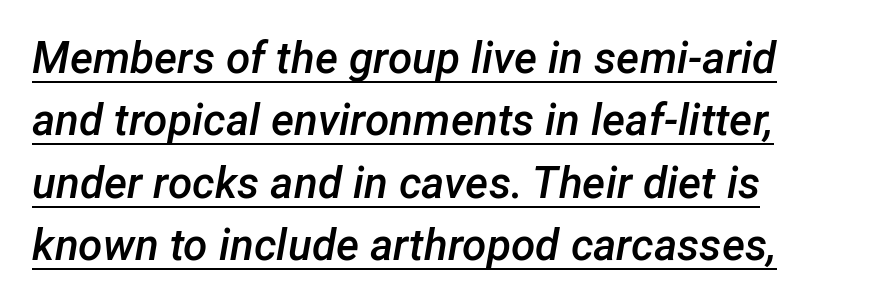
{"italic": "yes", "lean": "right", "slant_degrees": 12, "bold": "semi", "weight": "semibold", "width": "normal", "stroke_contrast": "low", "x_height": "medium", "monospaced": "no", "underline": "yes", "align": "left", "line_spacing": "normal", "line_spacing_ratio": 1.42, "letter_spacing": "normal", "letter_spacing_em": 0.0, "glyph_px": 44}
